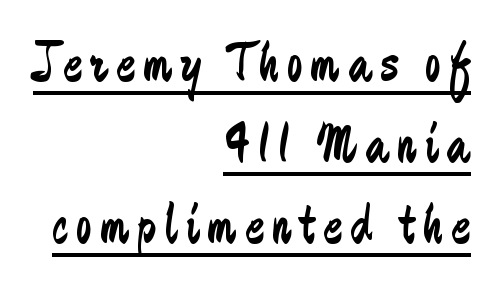
{"serif": "no", "bold": "no", "weight": "regular", "width": "condensed", "stroke_contrast": "low", "x_height": "medium", "monospaced": "no", "underline": "yes", "align": "right", "line_spacing": "normal", "line_spacing_ratio": 1.42, "glyph_px": 57}
